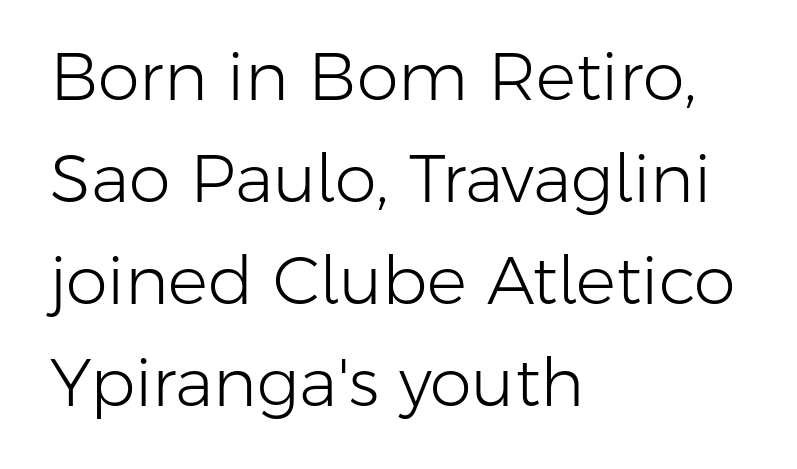
The image shows 67 px light sans-serif type, upright; set left-aligned, normal line spacing (1.52x), normal letter spacing, not underlined; low stroke contrast and a medium x-height.
